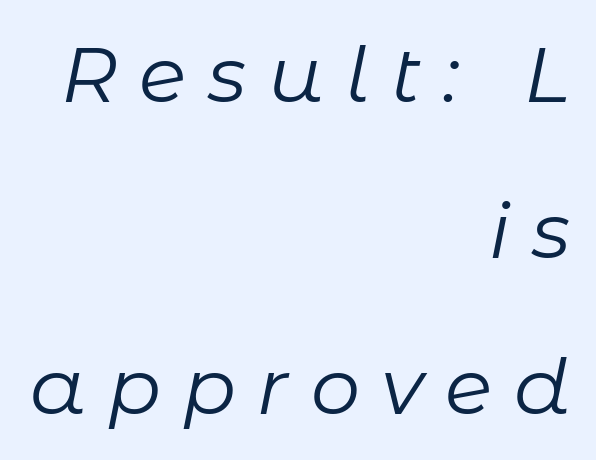
{"italic": "yes", "lean": "right", "slant_degrees": 11, "bold": "no", "weight": "regular", "width": "normal", "stroke_contrast": "low", "x_height": "medium", "monospaced": "no", "underline": "no", "align": "right", "line_spacing": "loose", "line_spacing_ratio": 2.0, "letter_spacing": "wide", "letter_spacing_em": 0.28, "glyph_px": 78}
